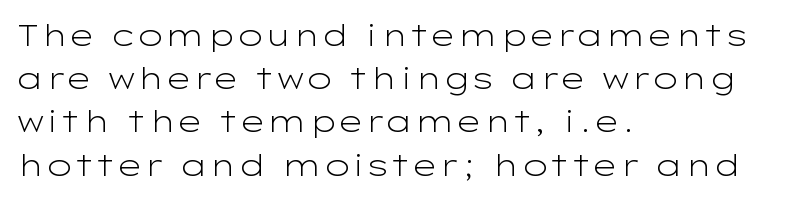
The image shows 30 px light, wide sans-serif type, upright; set left-aligned, normal line spacing (1.44x), normal letter spacing, not underlined; low stroke contrast and a medium x-height.
